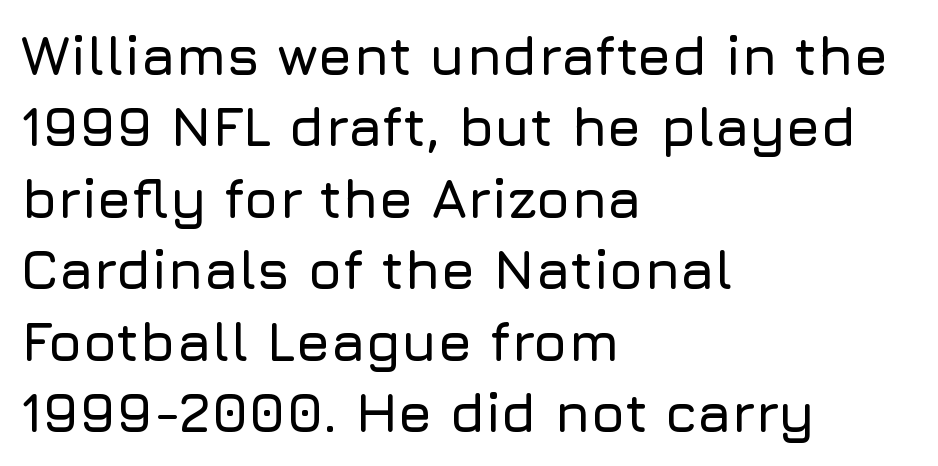
Q: Is the text italic (slanted)? A: No, it is upright.
Q: Is the typeface a serif or a sans-serif typeface? A: Sans-serif.
Q: Is the text underlined? A: No.
Q: How is the paragraph aligned? A: Left-aligned.
Q: Is the spacing between letters normal or unusually wide? A: Normal.
Q: Is the spacing between lines tight, normal or loose? A: Normal.
Q: Width (condensed, normal, or wide)? A: Normal.
Q: Stroke contrast? A: Low.
Q: x-height? A: Medium.
Q: Monospaced? A: No.
